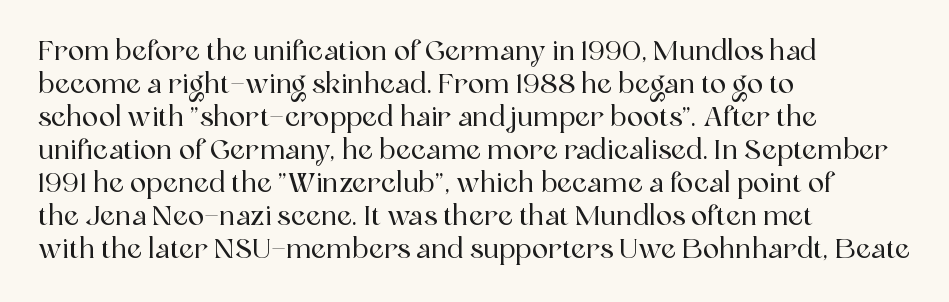
Q: Is the text italic (slanted)? A: No, it is upright.
Q: Is the text underlined? A: No.
Q: How is the paragraph aligned? A: Left-aligned.
Q: Is the spacing between letters normal or unusually wide? A: Normal.
